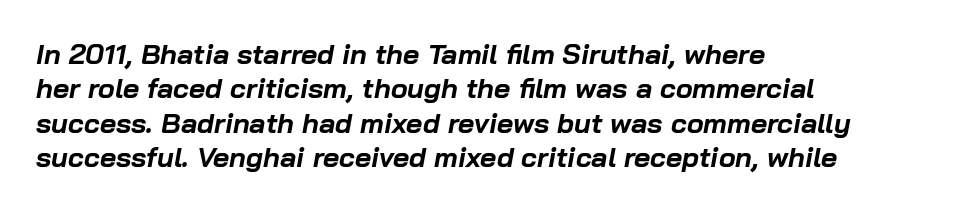
Q: Is the text bold? A: Yes.
Q: Is the text italic (slanted)? A: Yes, it leans right by about 10 degrees.
Q: Is the text underlined? A: No.
Q: How is the paragraph aligned? A: Left-aligned.
Q: Is the spacing between letters normal or unusually wide? A: Normal.
Q: Width (condensed, normal, or wide)? A: Normal.
Q: Stroke contrast? A: Low.
Q: x-height? A: Medium.
Q: Monospaced? A: No.
